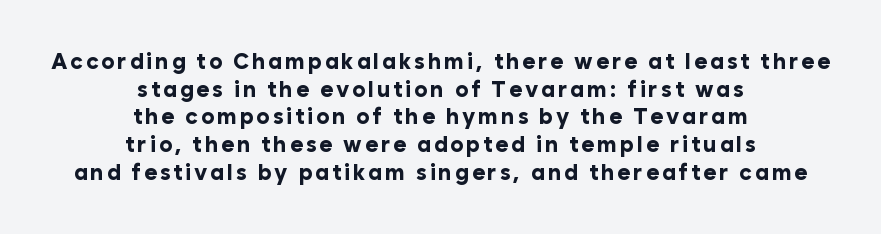
The image shows 22 px bold type, upright; set centered, normal line spacing (1.26x), not underlined.
